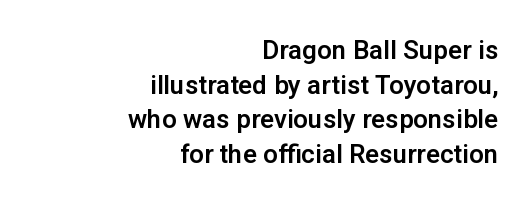
Q: Is the text italic (slanted)? A: No, it is upright.
Q: Is the text underlined? A: No.
Q: How is the paragraph aligned? A: Right-aligned.
Q: Is the spacing between letters normal or unusually wide? A: Normal.
Q: Is the spacing between lines tight, normal or loose? A: Normal.
